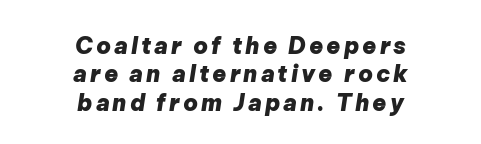
The image shows 23 px bold type, italic (leaning right); set centered, line spacing 1.23x, not underlined.
